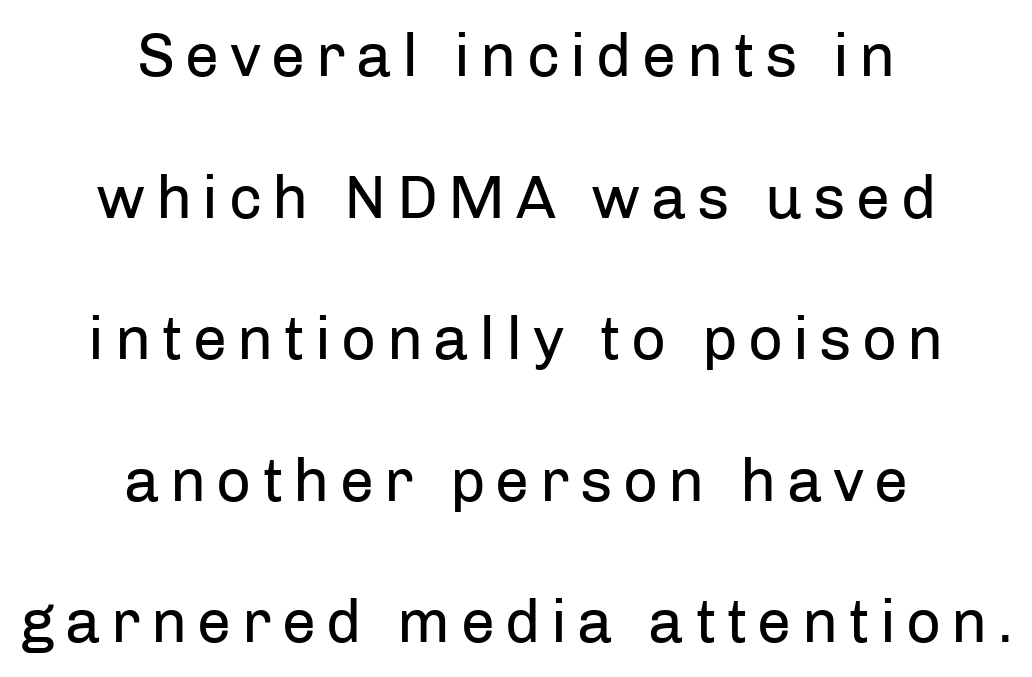
Q: Is the text bold? A: No.
Q: Is the text italic (slanted)? A: No, it is upright.
Q: Is the typeface a serif or a sans-serif typeface? A: Sans-serif.
Q: Is the text underlined? A: No.
Q: How is the paragraph aligned? A: Centered.
Q: Is the spacing between lines tight, normal or loose? A: Loose.
Q: Width (condensed, normal, or wide)? A: Normal.
Q: Stroke contrast? A: Low.
Q: x-height? A: Medium.
Q: Monospaced? A: No.
